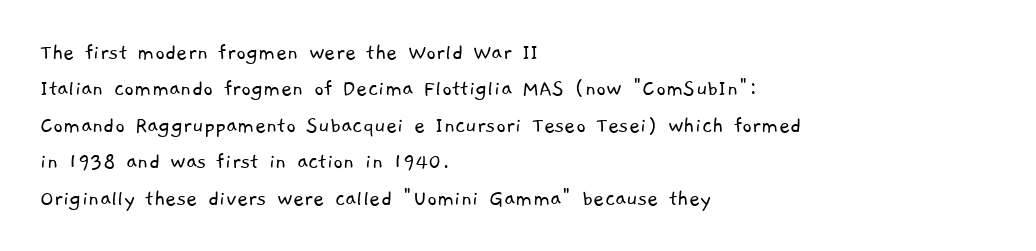
{"bold": "no", "underline": "no", "align": "left", "line_spacing": "normal", "line_spacing_ratio": 1.52, "letter_spacing": "normal", "letter_spacing_em": 0.0, "glyph_px": 24}
